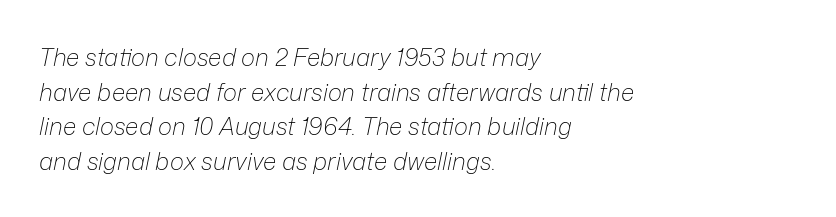
{"italic": "yes", "lean": "right", "slant_degrees": 12, "bold": "no", "underline": "no", "align": "left", "line_spacing": "normal", "line_spacing_ratio": 1.44, "letter_spacing": "normal", "letter_spacing_em": 0.0, "glyph_px": 24}
